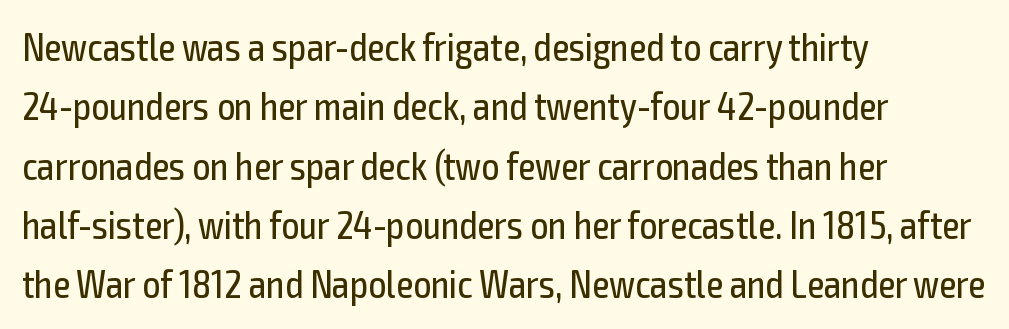
Q: Is the text bold? A: No.
Q: Is the text italic (slanted)? A: No, it is upright.
Q: Is the typeface a serif or a sans-serif typeface? A: Sans-serif.
Q: Is the text underlined? A: No.
Q: How is the paragraph aligned? A: Left-aligned.
Q: Is the spacing between letters normal or unusually wide? A: Normal.
Q: Is the spacing between lines tight, normal or loose? A: Normal.
Q: Width (condensed, normal, or wide)? A: Condensed.
Q: x-height? A: Medium.
Q: Monospaced? A: No.
